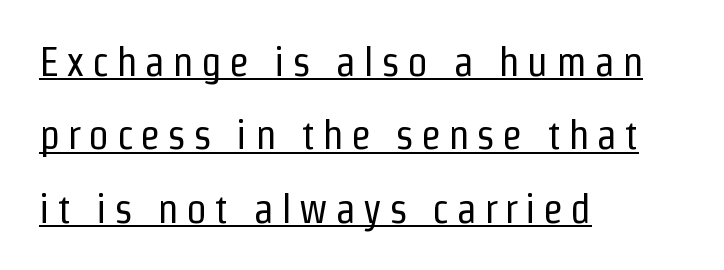
{"serif": "no", "italic": "no", "bold": "no", "weight": "regular", "width": "condensed", "stroke_contrast": "low", "x_height": "medium", "monospaced": "no", "underline": "yes", "align": "left", "line_spacing_ratio": 1.79, "glyph_px": 41}
